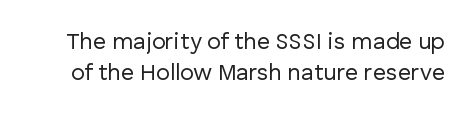
Compared with a typical body face, this is equally light or lighter still. Rule under the text: the space is simply empty. Characters follow at the spacing the type designer built in. Each new line begins a customary step beneath the previous one. Posture: vertical.
